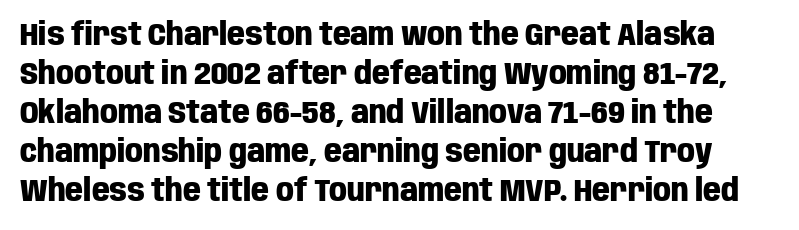
Nothing sits at the stroke ends, so this counts as sans-serif. Students, note that the glyphs here touch the page at normal intervals. A dark, heavy texture on the line: the type is bold. Any mark beneath the type? The region is blank. The passage shown is typed in a proportional face where columns would drift.
